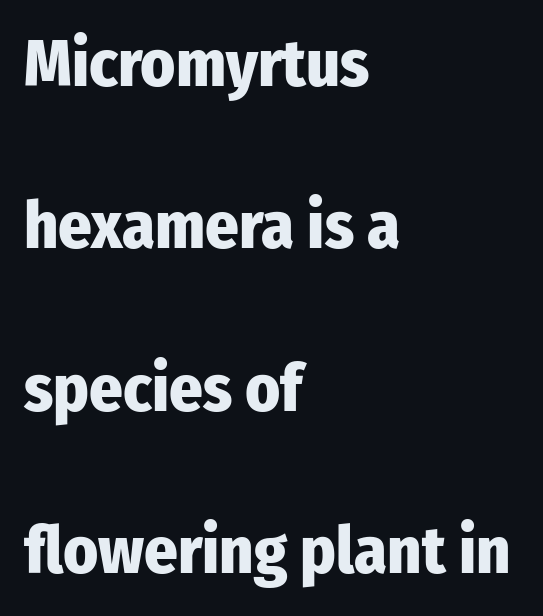
The type sits square on the baseline with zero lean. Has an underline been added? It has not. These lines are rendered in a variable-pitch font. Baseline-to-baseline distance is far greater than the letter height.
